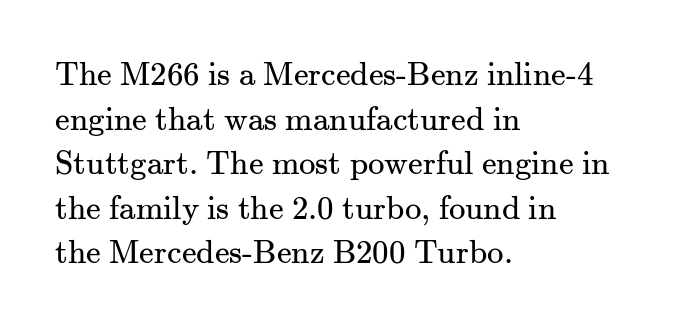
Students, note that the glyphs here touch the page at normal intervals. A typesetter would label this face a serif. When letters stand straight like this, we call the style roman or upright. Reading down the column, the eye jumps a familiar distance to each next line. No heavy texture on the line: the type isn't bold.
